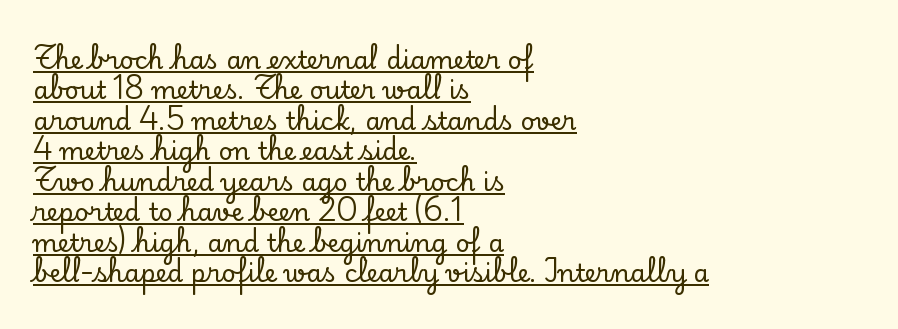
Q: Is the text italic (slanted)? A: No, it is upright.
Q: Is the text underlined? A: Yes.
Q: How is the paragraph aligned? A: Left-aligned.
Q: Is the spacing between letters normal or unusually wide? A: Normal.
